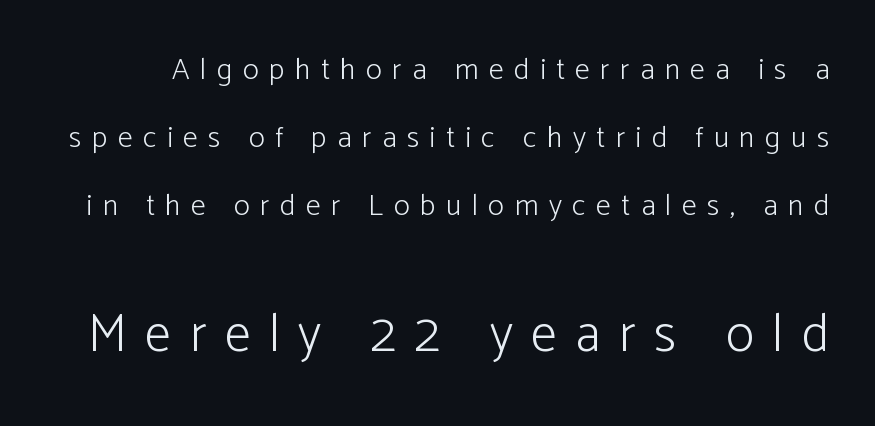
The image shows 53 px light sans-serif type, upright; set loose line spacing (2.26x), unusually wide letter spacing (+0.35 em), not underlined; the second (bottom) block is 1.77x larger; low stroke contrast and a medium x-height.
